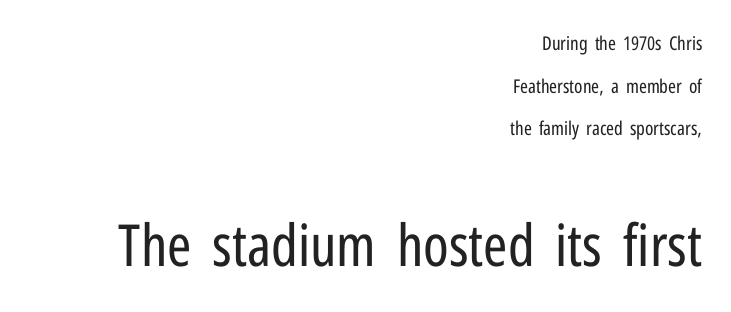
Stroke thickness stays within the range of a standard reading face or lighter. Compared with typical paragraphs, the rows here are farther apart. Horizontally, the lines are justified to the trailing edge only. The second block has been scaled up relative to the first. Type style note: lacks serifs. This rendering features lettering with no underline.
